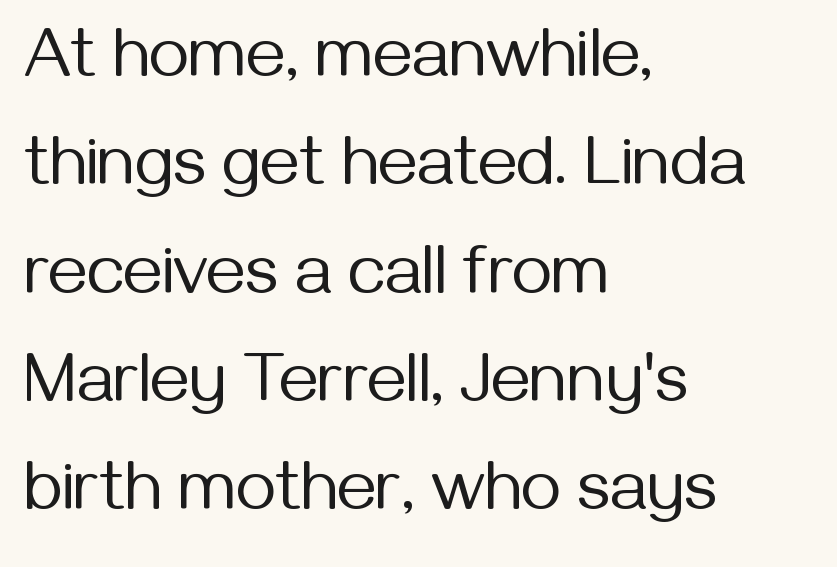
{"serif": "no", "italic": "no", "bold": "no", "weight": "regular", "width": "normal", "stroke_contrast": "medium", "x_height": "medium", "monospaced": "no", "underline": "no", "align": "left", "line_spacing": "normal", "line_spacing_ratio": 1.57, "letter_spacing": "normal", "letter_spacing_em": 0.0, "glyph_px": 69}
